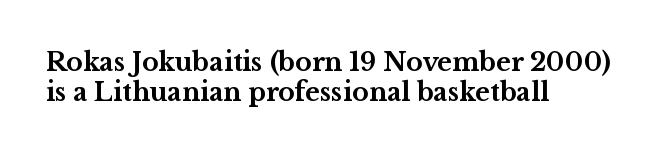
The image shows 25 px bold type, upright; set left-aligned, line spacing 1.19x, normal letter spacing, not underlined.
